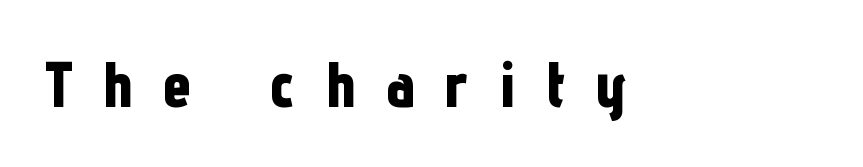
Q: Is the text bold? A: Yes.
Q: Is the text italic (slanted)? A: No, it is upright.
Q: Is the typeface a serif or a sans-serif typeface? A: Sans-serif.
Q: Is the text underlined? A: No.
Q: Is the spacing between letters normal or unusually wide? A: Unusually wide.
Q: Width (condensed, normal, or wide)? A: Condensed.
Q: Stroke contrast? A: Low.
Q: x-height? A: Medium.
Q: Monospaced? A: No.
